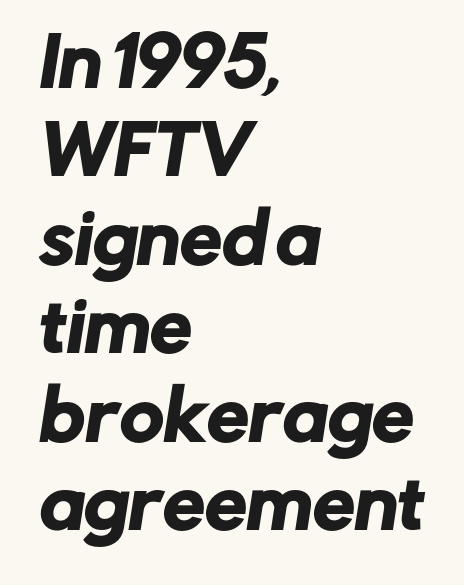
Q: Is the typeface a serif or a sans-serif typeface? A: Sans-serif.
Q: Is the text underlined? A: No.
Q: How is the paragraph aligned? A: Left-aligned.
Q: Is the spacing between letters normal or unusually wide? A: Normal.
Q: Is the spacing between lines tight, normal or loose? A: Normal.
Q: Width (condensed, normal, or wide)? A: Normal.
Q: Stroke contrast? A: Low.
Q: x-height? A: Medium.
Q: Monospaced? A: No.
